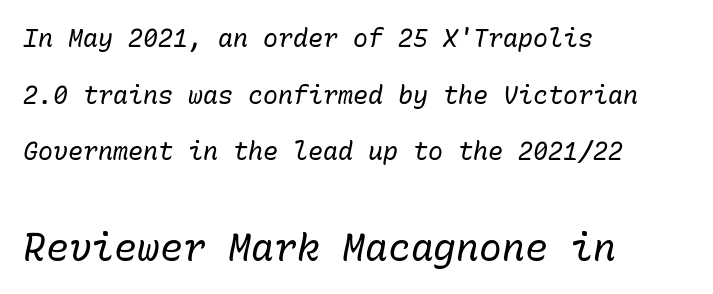
Q: Is the text bold? A: No.
Q: Is the text italic (slanted)? A: Yes, it leans right by about 10 degrees.
Q: Is the text underlined? A: No.
Q: How is the paragraph aligned? A: Left-aligned.
Q: Is the spacing between letters normal or unusually wide? A: Normal.
Q: Is the spacing between lines tight, normal or loose? A: Loose.
Q: Which block of text is set in a larger size, the first (top) or the second (bottom)? A: The second (bottom) one.
Q: Width (condensed, normal, or wide)? A: Normal.
Q: Stroke contrast? A: Low.
Q: x-height? A: Medium.
Q: Monospaced? A: Yes.
